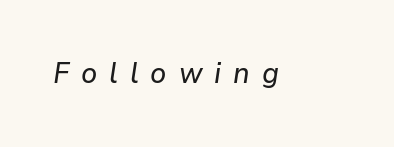
You could only call the tracking loose — the letters float apart. Does the lettering tilt? It does — this is italic. These lines are rendered in a variable-pitch font. Plain, unruled lines of type.
